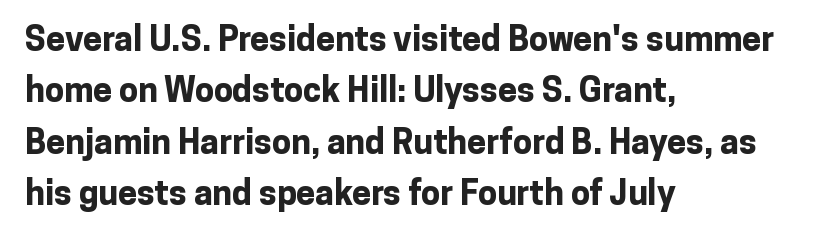
Q: Is the text bold? A: Yes.
Q: Is the text italic (slanted)? A: No, it is upright.
Q: Is the typeface a serif or a sans-serif typeface? A: Sans-serif.
Q: Is the text underlined? A: No.
Q: How is the paragraph aligned? A: Left-aligned.
Q: Is the spacing between letters normal or unusually wide? A: Normal.
Q: Is the spacing between lines tight, normal or loose? A: Normal.
Q: Width (condensed, normal, or wide)? A: Normal.
Q: Stroke contrast? A: Low.
Q: x-height? A: Medium.
Q: Monospaced? A: No.
